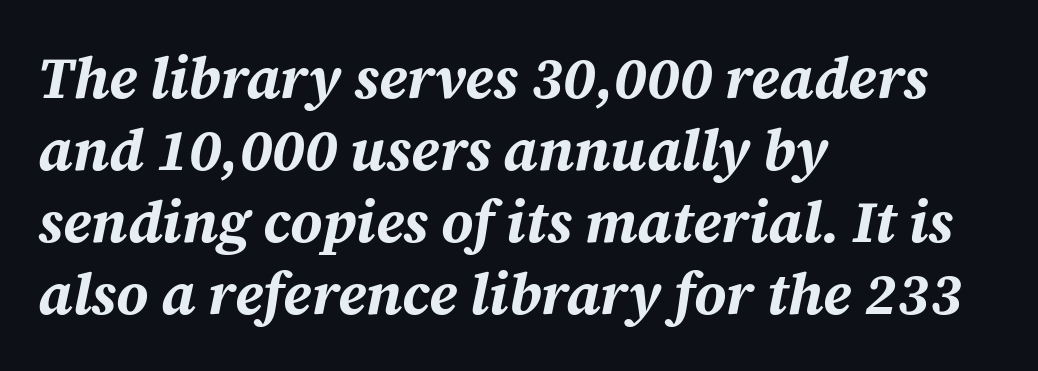
Q: Is the text bold? A: Yes.
Q: Is the text italic (slanted)? A: Yes, it leans right by about 12 degrees.
Q: Is the text underlined? A: No.
Q: How is the paragraph aligned? A: Left-aligned.
Q: Is the spacing between letters normal or unusually wide? A: Normal.
Q: Width (condensed, normal, or wide)? A: Normal.
Q: Stroke contrast? A: Medium.
Q: x-height? A: Medium.
Q: Monospaced? A: No.
